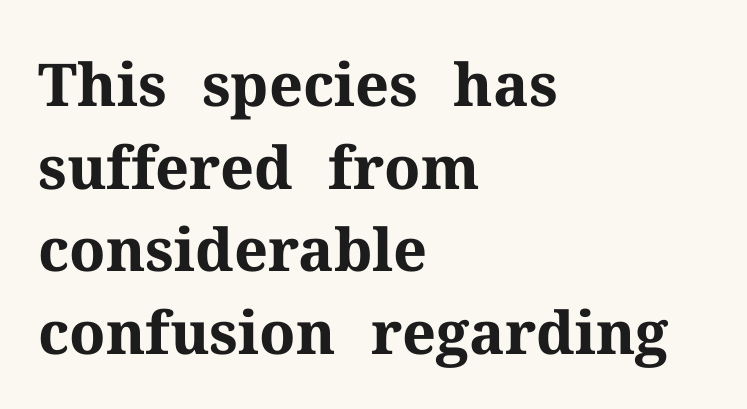
{"serif": "yes", "italic": "no", "bold": "yes", "weight": "bold", "width": "normal", "stroke_contrast": "medium", "x_height": "medium", "monospaced": "no", "underline": "no", "align": "left", "line_spacing": "normal", "line_spacing_ratio": 1.4, "letter_spacing": "normal", "letter_spacing_em": 0.0, "glyph_px": 59}
